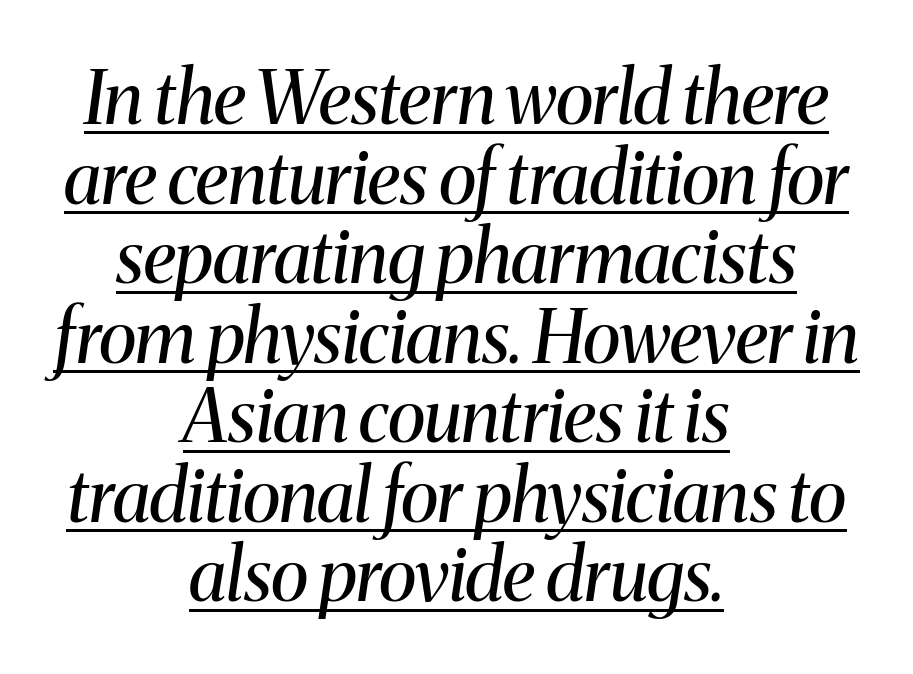
This sample has the flowing, uneven cadence of proportional lettering. Are there feet on the stems? There are — it's a serif. The rendering uses the underline text-decoration. The block of text is dense from top to bottom, with scant space between rows. Caption: standard tracking, unaltered.
